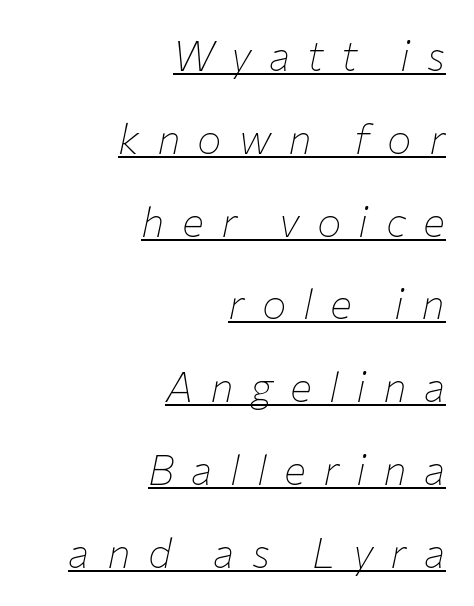
The image shows 41 px thin type, italic (leaning right); set right-aligned, loose line spacing (2.02x), unusually wide letter spacing (+0.42 em), underlined; low stroke contrast and a medium x-height.
